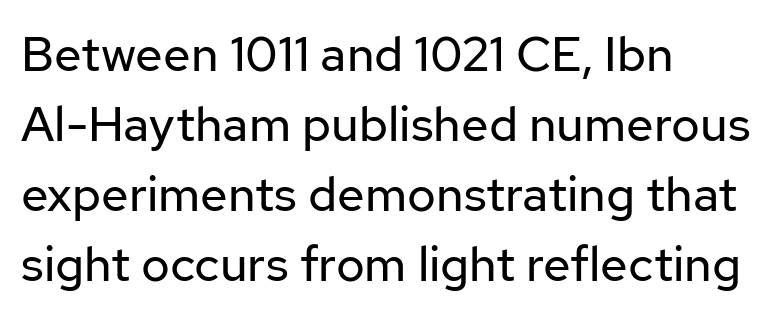
Q: Is the text bold? A: No.
Q: Is the text italic (slanted)? A: No, it is upright.
Q: Is the typeface a serif or a sans-serif typeface? A: Sans-serif.
Q: Is the text underlined? A: No.
Q: How is the paragraph aligned? A: Left-aligned.
Q: Is the spacing between letters normal or unusually wide? A: Normal.
Q: Is the spacing between lines tight, normal or loose? A: Normal.
Q: Width (condensed, normal, or wide)? A: Normal.
Q: Stroke contrast? A: Low.
Q: x-height? A: Medium.
Q: Monospaced? A: No.
